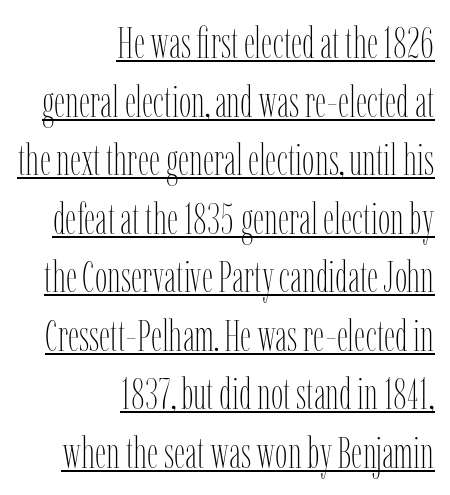
In terms of posture, this sample is upright. Is there an underline? Yes — a line sits under the letters. Short and long lines alike share a common ending point at right. How would I describe the line gaps? Plain and ordinary. No extra tracking has been applied to these lines. On a weight scale, this lands at 450 or below.
